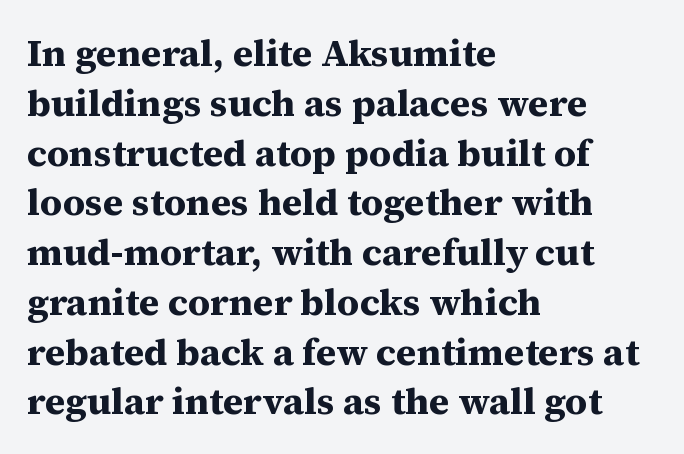
{"serif": "yes", "italic": "no", "bold": "yes", "weight": "bold", "width": "normal", "stroke_contrast": "medium", "x_height": "medium", "monospaced": "no", "underline": "no", "align": "left", "line_spacing": "normal", "line_spacing_ratio": 1.31, "letter_spacing": "normal", "letter_spacing_em": 0.0, "glyph_px": 38}
